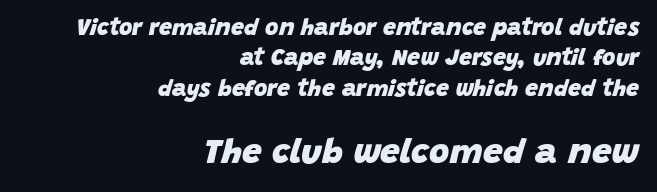
Q: Is the text bold? A: Yes.
Q: Is the text italic (slanted)? A: Yes, it leans right by about 15 degrees.
Q: Is the text underlined? A: No.
Q: How is the paragraph aligned? A: Right-aligned.
Q: Is the spacing between letters normal or unusually wide? A: Normal.
Q: Is the spacing between lines tight, normal or loose? A: Normal.
Q: Which block of text is set in a larger size, the first (top) or the second (bottom)? A: The second (bottom) one.
Q: Width (condensed, normal, or wide)? A: Normal.
Q: Stroke contrast? A: Low.
Q: x-height? A: Large.
Q: Monospaced? A: No.
